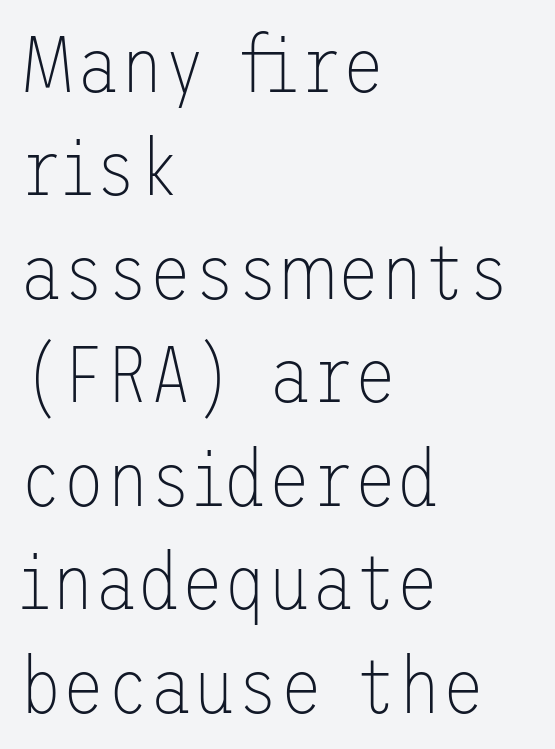
{"serif": "no", "italic": "no", "bold": "no", "weight": "thin", "width": "normal", "stroke_contrast": "low", "x_height": "medium", "underline": "no", "align": "left", "line_spacing": "normal", "line_spacing_ratio": 1.31, "letter_spacing": "normal", "letter_spacing_em": 0.0, "glyph_px": 79}
